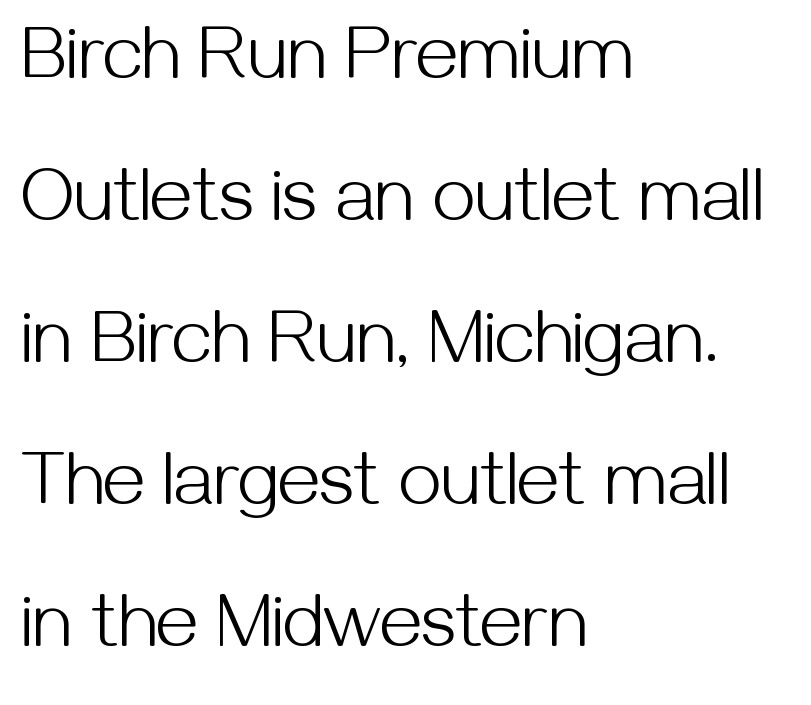
{"serif": "no", "italic": "no", "bold": "no", "weight": "light", "width": "normal", "stroke_contrast": "medium", "x_height": "medium", "monospaced": "no", "underline": "no", "align": "left", "line_spacing_ratio": 1.87, "letter_spacing": "normal", "letter_spacing_em": 0.0, "glyph_px": 76}
